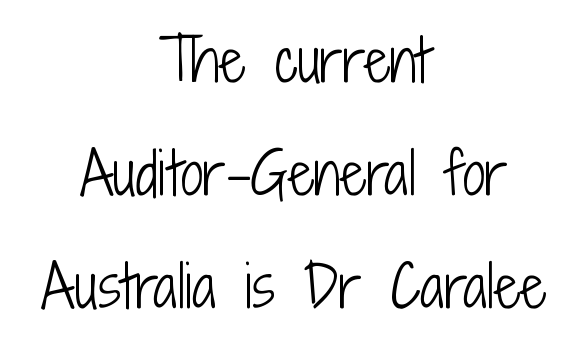
A typesetter would label this face a sans. Descenders are the only things crossing below the line. A typesetter would call this proportional, since set widths differ per character. Is the type heavy? It reads as light-to-regular instead.
